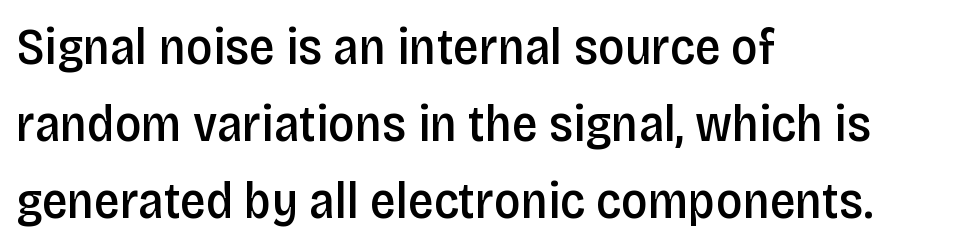
The image shows 51 px semibold, condensed sans-serif type, upright; set left-aligned, normal line spacing (1.51x), normal letter spacing, not underlined; low stroke contrast and a large x-height.
